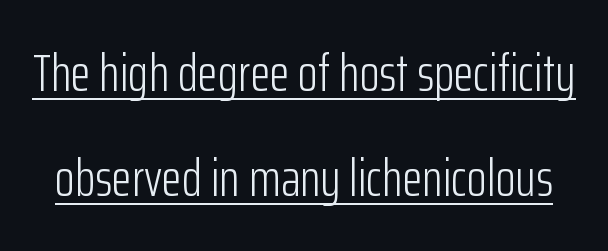
Italic? Not at all — the glyphs are vertical. Standard letterfit; no display-style spreading of the glyphs. The passage shown is typed in a proportional face where columns would drift. The cut favours lightness, reaching ordinary text weight at its darkest. The passage shown stacks its lines with a broad gap. Observe the absence of serifs on each vertical stroke in this sample.
